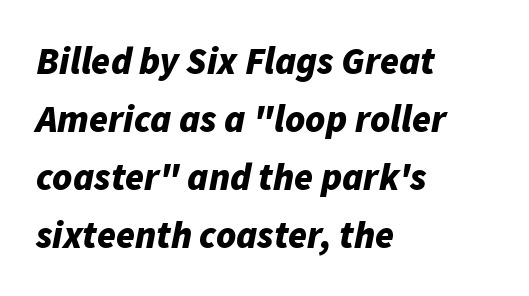
A student would call this left alignment; a typographer would say flush left, rag right. The face used here is proportionally spaced, like ordinary book or web type. Between one letter and the next there's only the usual sliver of space. Nobody drew a line under any word here. Pretty heavy lettering here — definitely bold.
